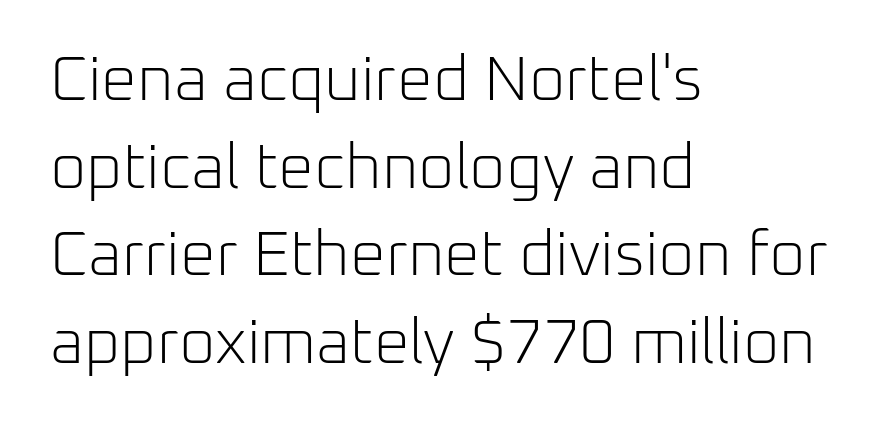
Stroke terminals: plain, sans-serif. Look at the tracking — it's just the regular setting, nothing added. The weight would be labelled regular, book, light, or lighter still. Ascenders rise straight up at ninety degrees. The passage shown is typed in a proportional face where columns would drift.
